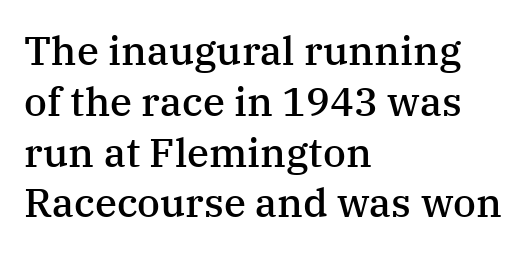
Q: Is the text bold? A: Semi-bold.
Q: Is the text italic (slanted)? A: No, it is upright.
Q: Is the typeface a serif or a sans-serif typeface? A: Serif.
Q: Is the text underlined? A: No.
Q: How is the paragraph aligned? A: Left-aligned.
Q: Is the spacing between letters normal or unusually wide? A: Normal.
Q: Is the spacing between lines tight, normal or loose? A: Normal.
Q: Width (condensed, normal, or wide)? A: Normal.
Q: Stroke contrast? A: Medium.
Q: x-height? A: Medium.
Q: Monospaced? A: No.
